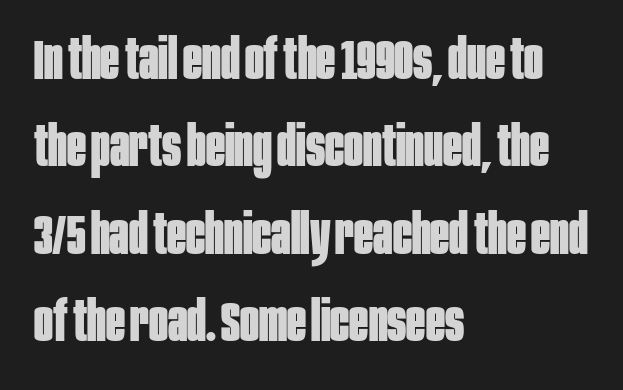
{"serif": "no", "italic": "no", "bold": "yes", "weight": "bold", "width": "condensed", "stroke_contrast": "low", "x_height": "large", "monospaced": "no", "underline": "no", "align": "left", "line_spacing": "normal", "line_spacing_ratio": 1.56, "letter_spacing": "normal", "letter_spacing_em": 0.0, "glyph_px": 56}
